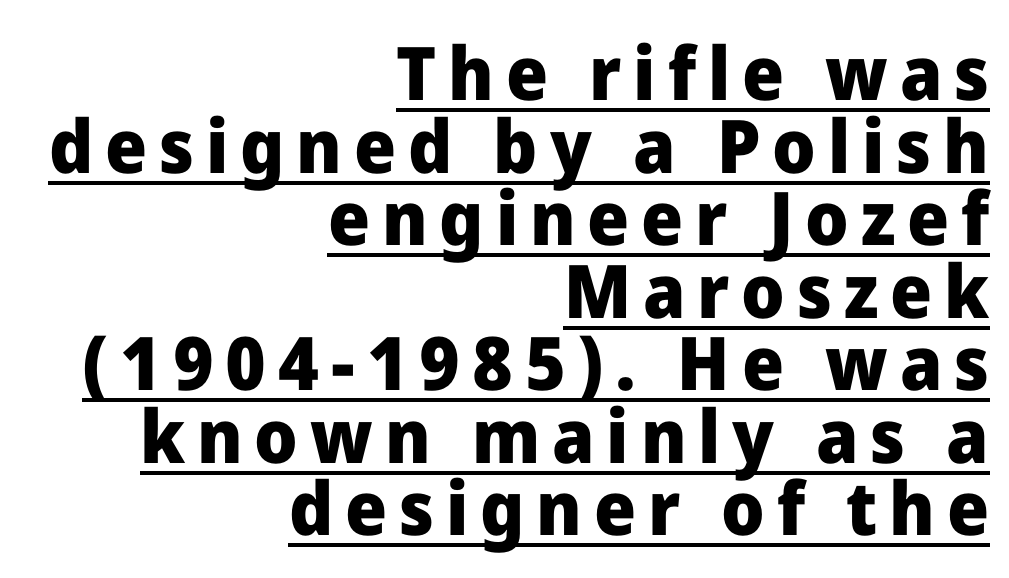
{"serif": "no", "italic": "no", "bold": "yes", "weight": "heavy", "width": "normal", "stroke_contrast": "low", "x_height": "medium", "monospaced": "no", "underline": "yes", "align": "right", "line_spacing": "tight", "line_spacing_ratio": 0.98, "glyph_px": 74}
